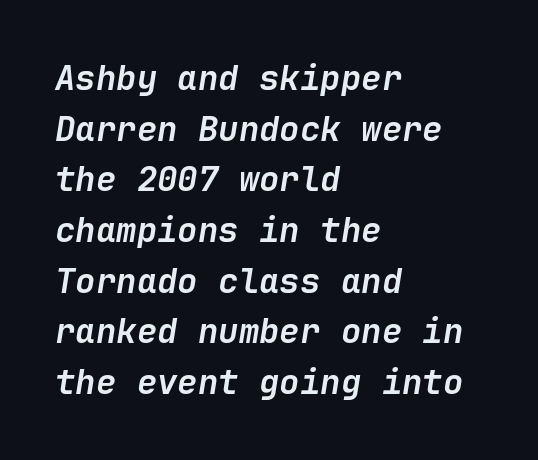
Caption: bold face, heavy strokes. Line starts are locked; line ends wander. Underlining? Definitely not there. Is the letter spacing exaggerated? No — it looks like the ordinary default. An italicized treatment has been applied to the whole sample. A typesetter would call this leading conventional body-copy spacing.
